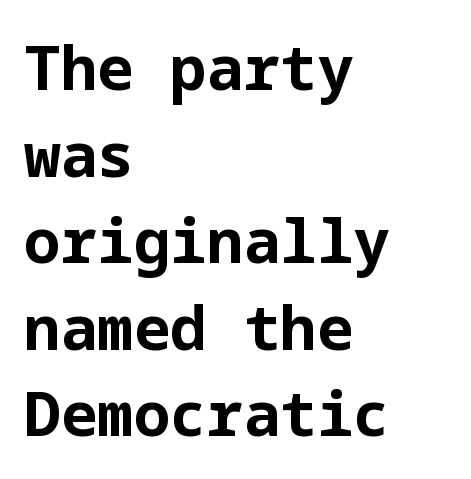
The typography opts for an upright posture over an oblique one. Words float on clear page, feet unadorned. Vertical spacing — default. The rendering anchors every line to the left-hand side.
